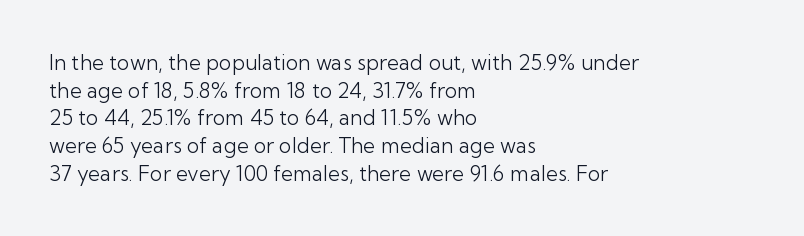
{"italic": "no", "bold": "no", "underline": "no", "align": "left", "line_spacing": "normal", "line_spacing_ratio": 1.32, "letter_spacing": "normal", "letter_spacing_em": 0.0, "glyph_px": 21}
